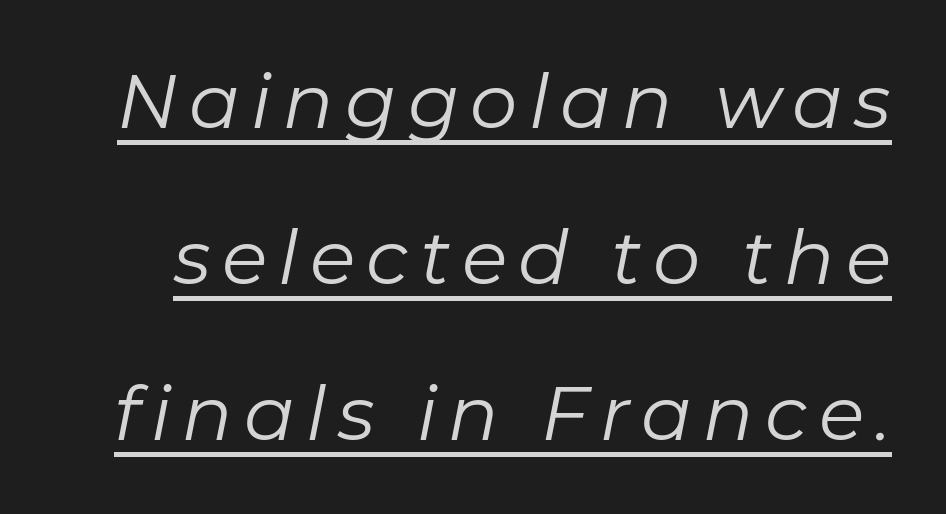
Q: Is the text bold? A: No.
Q: Is the text italic (slanted)? A: Yes, it leans right by about 11 degrees.
Q: Is the text underlined? A: Yes.
Q: Is the spacing between lines tight, normal or loose? A: Loose.
Q: Width (condensed, normal, or wide)? A: Normal.
Q: Stroke contrast? A: Low.
Q: x-height? A: Medium.
Q: Monospaced? A: No.
